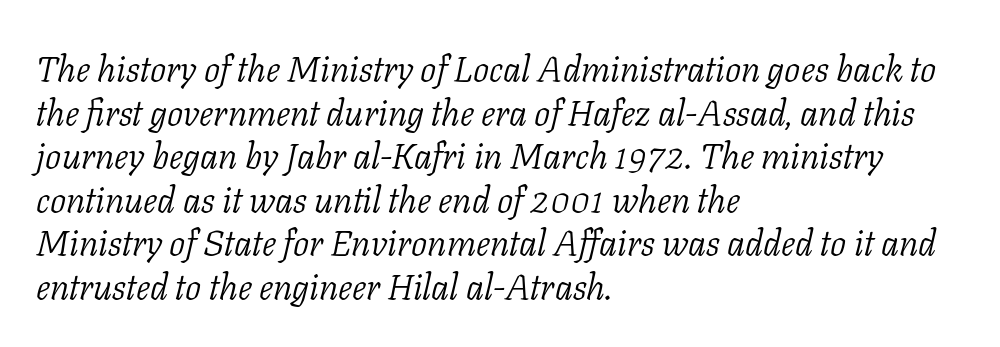
Q: Is the text bold? A: No.
Q: Is the text italic (slanted)? A: Yes, it leans right by about 11 degrees.
Q: Is the typeface a serif or a sans-serif typeface? A: Serif.
Q: Is the text underlined? A: No.
Q: How is the paragraph aligned? A: Left-aligned.
Q: Is the spacing between letters normal or unusually wide? A: Normal.
Q: Width (condensed, normal, or wide)? A: Normal.
Q: Stroke contrast? A: Low.
Q: x-height? A: Medium.
Q: Monospaced? A: No.
